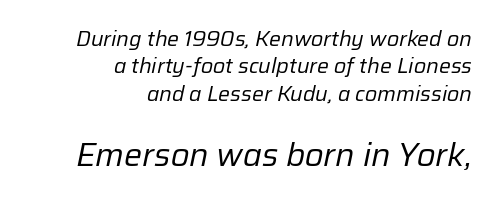
Q: Is the text bold? A: No.
Q: Is the text italic (slanted)? A: Yes, it leans right by about 12 degrees.
Q: Is the text underlined? A: No.
Q: How is the paragraph aligned? A: Right-aligned.
Q: Is the spacing between letters normal or unusually wide? A: Normal.
Q: Is the spacing between lines tight, normal or loose? A: Normal.
Q: Which block of text is set in a larger size, the first (top) or the second (bottom)? A: The second (bottom) one.
Q: Width (condensed, normal, or wide)? A: Normal.
Q: Stroke contrast? A: Low.
Q: x-height? A: Medium.
Q: Monospaced? A: No.
